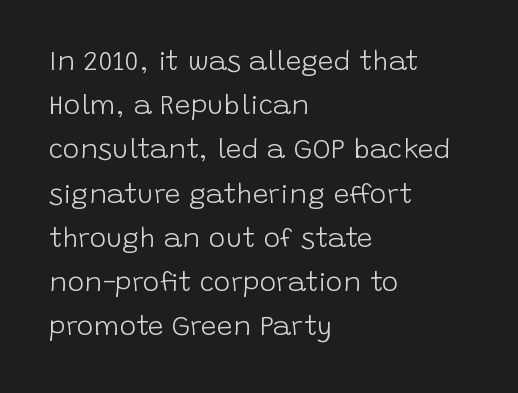
Do the letters lean? They stand straight. The passage shown has conventional tracking throughout. Typographically, this falls in the sans-serif category. The passage shown is not bold in any degree. This sample is left-justified, so line endings fall wherever the words run out.
